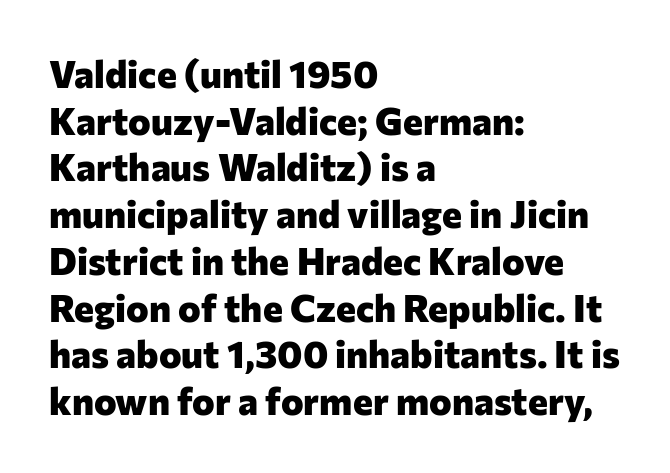
The strip under each line holds only bare page. Letter spacing: default. Examine the stroke ends and you'll find no serifs. Notice how thick the strokes are: this is what a full bold looks like. Upright lettering throughout. Think of a printed novel: that variable character pitch is what you see here.
